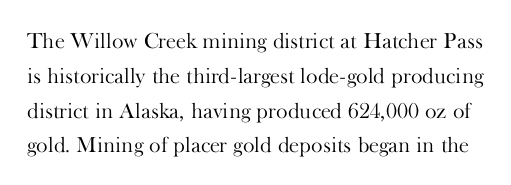
Q: Is the text bold? A: No.
Q: Is the text italic (slanted)? A: No, it is upright.
Q: Is the text underlined? A: No.
Q: Is the spacing between letters normal or unusually wide? A: Normal.
Q: Is the spacing between lines tight, normal or loose? A: Normal.
